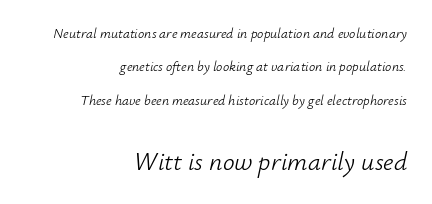
Observe the lean: these are italic letterforms. Here the second block reads like a headline and the first like body copy. Does the copy run flush right? Yes — the right margin is perfectly even. Letters rest on an invisible, unmarked baseline.
